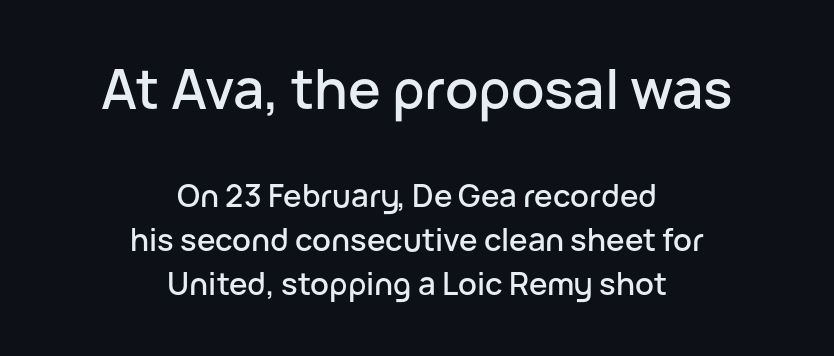
Q: Is the text italic (slanted)? A: No, it is upright.
Q: Is the typeface a serif or a sans-serif typeface? A: Sans-serif.
Q: Is the text underlined? A: No.
Q: How is the paragraph aligned? A: Centered.
Q: Is the spacing between letters normal or unusually wide? A: Normal.
Q: Is the spacing between lines tight, normal or loose? A: Normal.
Q: Which block of text is set in a larger size, the first (top) or the second (bottom)? A: The first (top) one.
Q: Width (condensed, normal, or wide)? A: Normal.
Q: Stroke contrast? A: Low.
Q: x-height? A: Medium.
Q: Monospaced? A: No.
